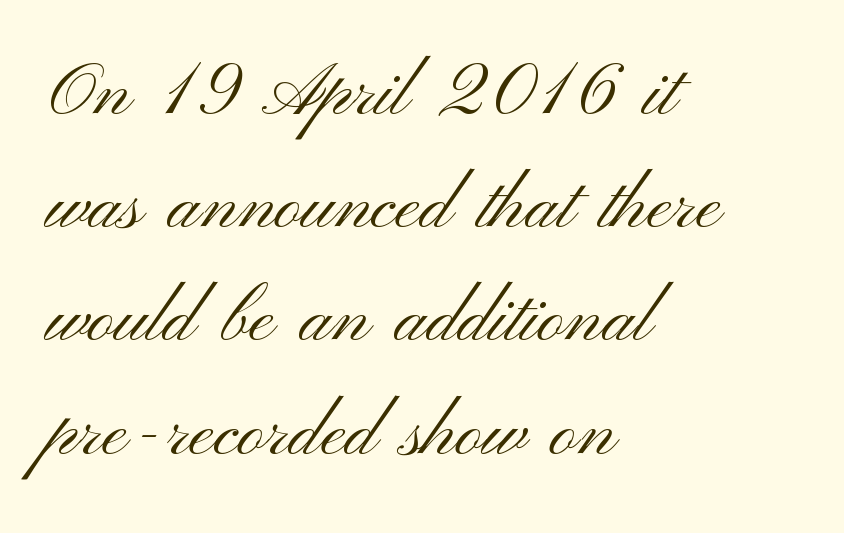
Note the varied advance widths — an 'i' is clearly narrower than an 'm'. The rows are spaced the way most documents space them. The area under the type is left untouched. Casual observation: everything's shoved over to the left. Font category for this specimen: sans-serif.
